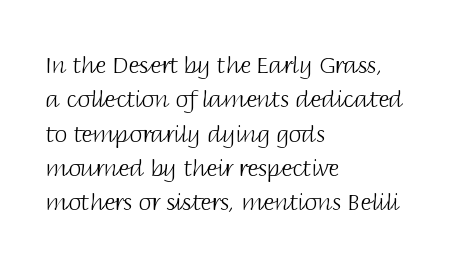
{"italic": "no", "bold": "no", "underline": "no", "align": "left", "line_spacing": "normal", "line_spacing_ratio": 1.49, "letter_spacing": "normal", "letter_spacing_em": 0.0, "glyph_px": 23}
